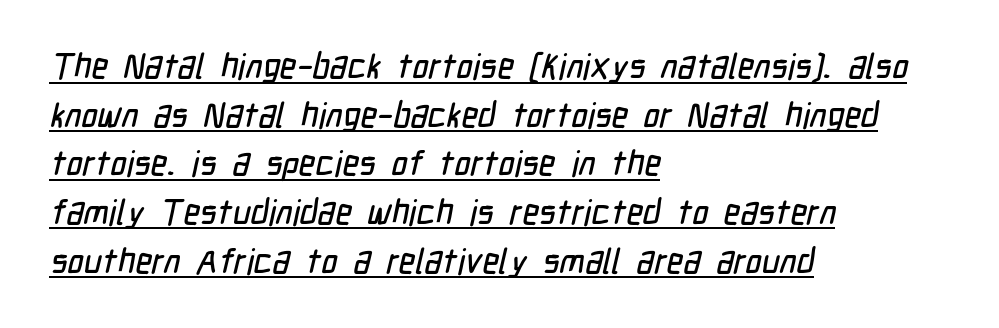
The image shows 35 px condensed sans-serif type; set left-aligned, normal line spacing (1.39x), normal letter spacing, underlined; low stroke contrast and a medium x-height.
